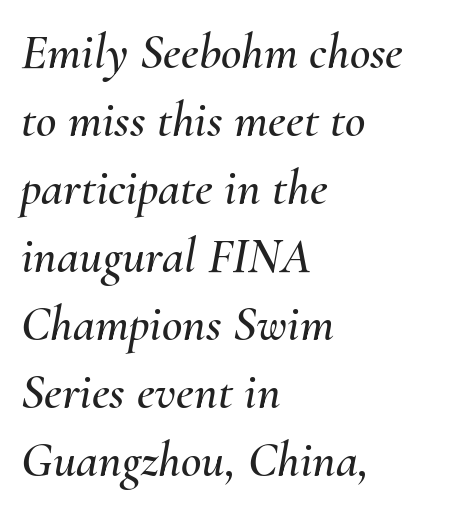
{"italic": "yes", "lean": "right", "slant_degrees": 10, "width": "normal", "stroke_contrast": "medium", "x_height": "small", "monospaced": "no", "underline": "no", "align": "left", "line_spacing": "normal", "line_spacing_ratio": 1.36, "letter_spacing": "normal", "letter_spacing_em": 0.0, "glyph_px": 50}
